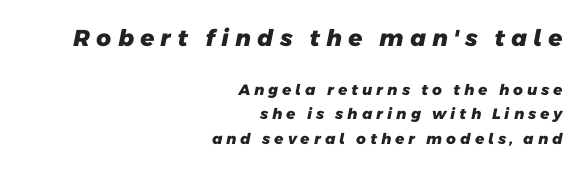
Q: Is the text bold? A: Yes.
Q: Is the text underlined? A: No.
Q: How is the paragraph aligned? A: Right-aligned.
Q: Is the spacing between letters normal or unusually wide? A: Unusually wide.
Q: Is the spacing between lines tight, normal or loose? A: Normal.
Q: Which block of text is set in a larger size, the first (top) or the second (bottom)? A: The first (top) one.
